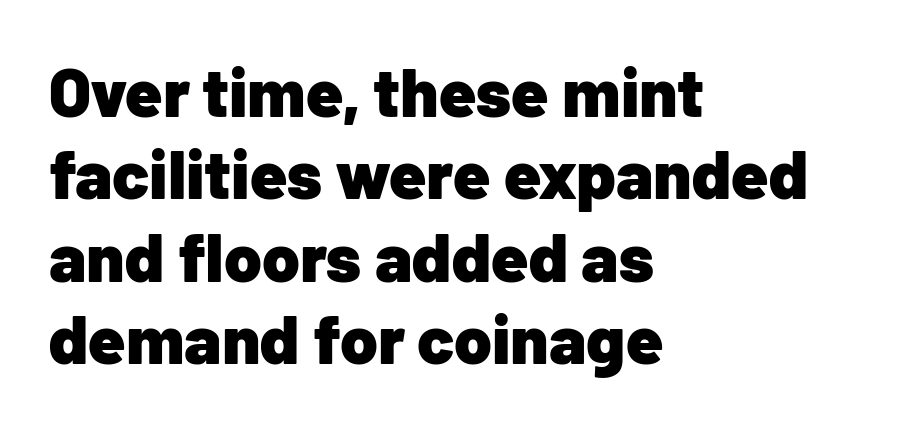
Q: Is the text bold? A: Yes.
Q: Is the text italic (slanted)? A: No, it is upright.
Q: Is the typeface a serif or a sans-serif typeface? A: Sans-serif.
Q: Is the text underlined? A: No.
Q: How is the paragraph aligned? A: Left-aligned.
Q: Is the spacing between letters normal or unusually wide? A: Normal.
Q: Width (condensed, normal, or wide)? A: Normal.
Q: Stroke contrast? A: Low.
Q: x-height? A: Medium.
Q: Monospaced? A: No.
